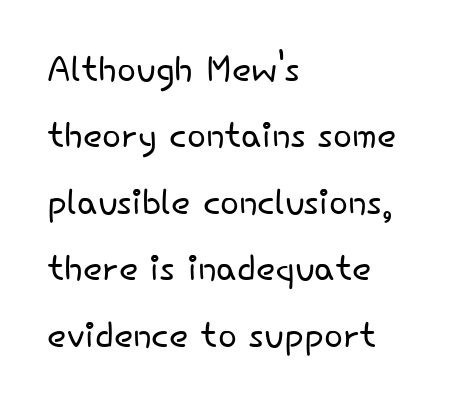
The image shows 50 px light sans-serif type, upright; set left-aligned, normal line spacing (1.33x), normal letter spacing, not underlined; low stroke contrast and a small x-height.
